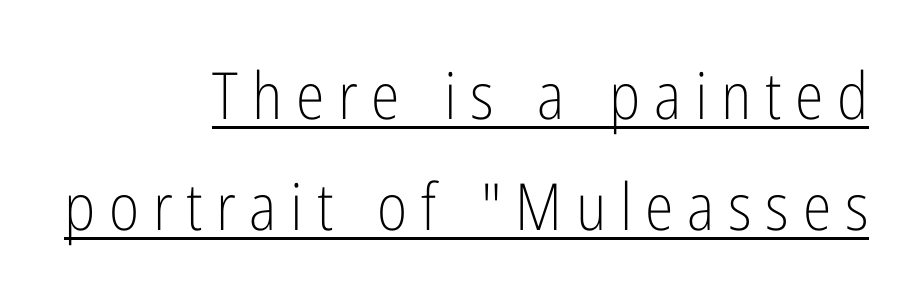
The image shows 65 px light, condensed sans-serif type, upright; set right-aligned, line spacing 1.71x, unusually wide letter spacing (+0.21 em), underlined; low stroke contrast and a medium x-height.
